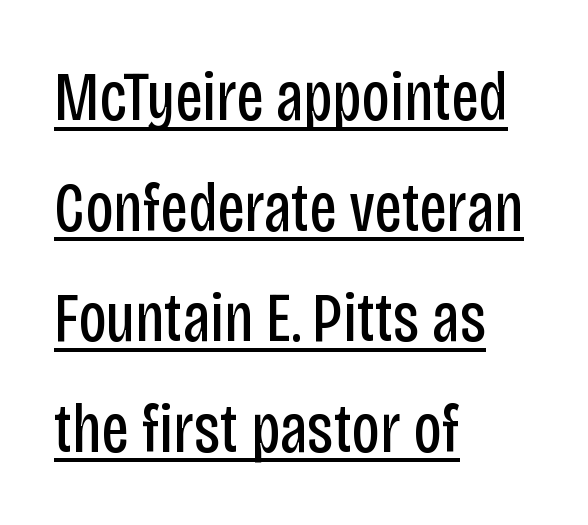
The strokes carry an ordinary text weight at most. A typesetter would label this face a sans. The ragged edge is on the right, which tells us the setting is flush left. Italic? Not at all — the glyphs are vertical. Think of a printed novel: that variable character pitch is what you see here. A typographer would call this underscored text.
